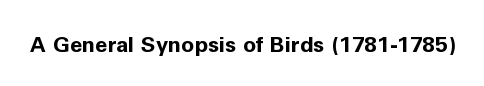
The image shows 22 px bold type, upright; set normal letter spacing, not underlined.
